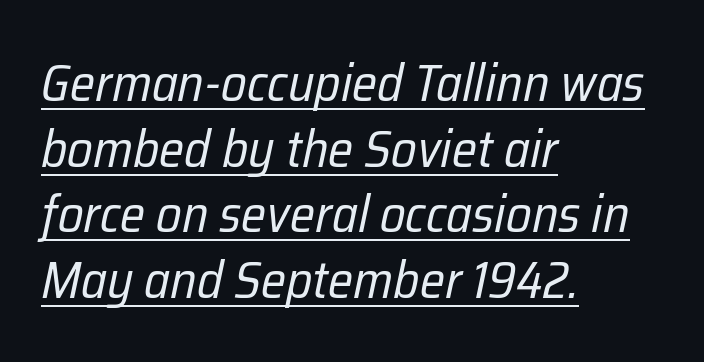
The typeface has the unassuming heft of standard copy or less. Every character sits at an angle, as italics do. Standard letterfit; no display-style spreading of the glyphs. The leading is moderate, giving the passage an even texture. The passage shown is typed in a proportional face where columns would drift. In designer terms, the underline attribute is active on this setting.
